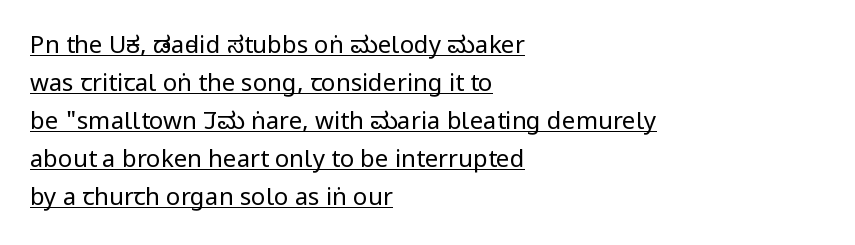
{"italic": "no", "bold": "no", "underline": "yes", "align": "left", "line_spacing": "normal", "line_spacing_ratio": 1.58, "letter_spacing": "normal", "letter_spacing_em": 0.0, "glyph_px": 24}
